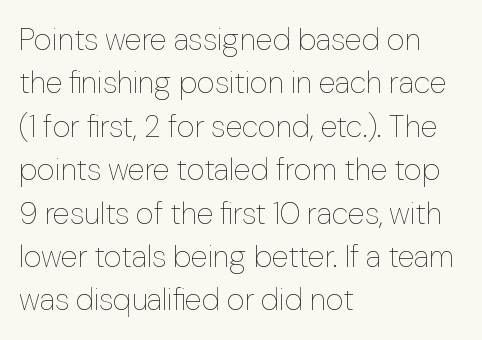
Q: Is the text bold? A: No.
Q: Is the text italic (slanted)? A: No, it is upright.
Q: Is the text underlined? A: No.
Q: How is the paragraph aligned? A: Left-aligned.
Q: Is the spacing between letters normal or unusually wide? A: Normal.
Q: Is the spacing between lines tight, normal or loose? A: Normal.
Q: Width (condensed, normal, or wide)? A: Normal.
Q: Stroke contrast? A: Low.
Q: x-height? A: Medium.
Q: Monospaced? A: No.
